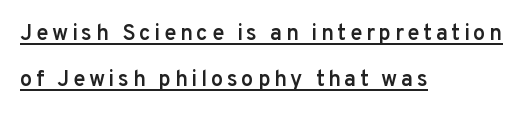
{"italic": "no", "bold": "semi", "underline": "yes", "align": "left", "line_spacing": "loose", "line_spacing_ratio": 2.1, "glyph_px": 22}
